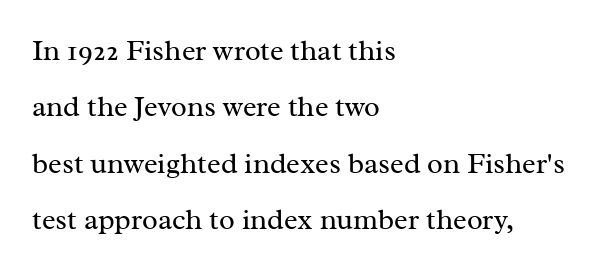
Q: Is the text bold? A: No.
Q: Is the text italic (slanted)? A: No, it is upright.
Q: Is the typeface a serif or a sans-serif typeface? A: Serif.
Q: Is the text underlined? A: No.
Q: How is the paragraph aligned? A: Left-aligned.
Q: Is the spacing between letters normal or unusually wide? A: Normal.
Q: Is the spacing between lines tight, normal or loose? A: Loose.
Q: Width (condensed, normal, or wide)? A: Normal.
Q: Stroke contrast? A: Medium.
Q: x-height? A: Medium.
Q: Monospaced? A: No.
